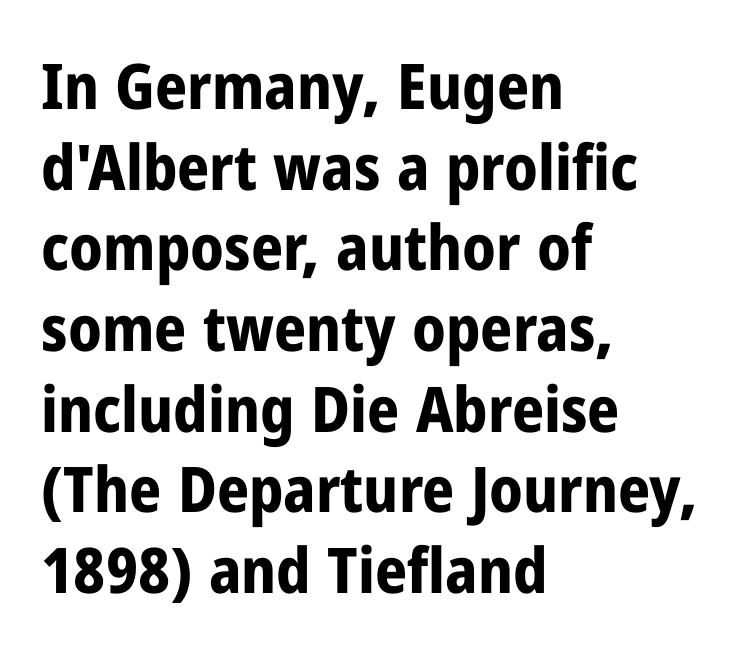
Regular leading. The face used here is proportionally spaced, like ordinary book or web type. No extra tracking has been applied to these lines. These words are printed bold, with thick strokes throughout. Words float on clear page, feet unadorned.
